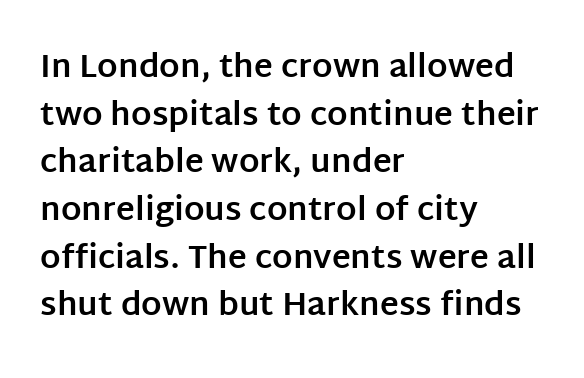
These lines were composed using upright roman letters. Honestly, the row spacing looks completely unremarkable. This sample has the flowing, uneven cadence of proportional lettering. In CSS terms this would be text-align: left. Descender tails drop into unmarked territory. On the weight axis this lands at bold, roughly 700.
